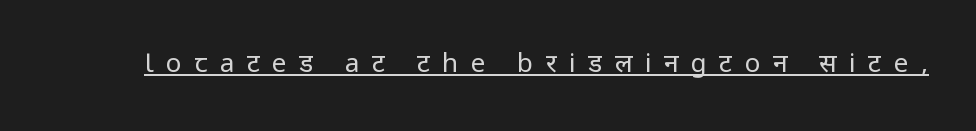
The image shows 26 px text type, upright; set unusually wide letter spacing (+0.48 em), underlined.
